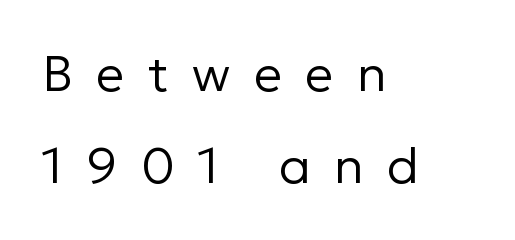
The image shows 50 px regular-weight sans-serif type, upright; set left-aligned, line spacing 1.85x, unusually wide letter spacing (+0.47 em), not underlined; low stroke contrast and a medium x-height.
